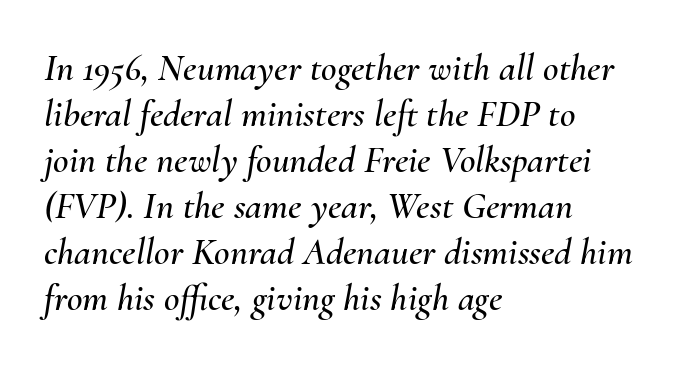
The image shows 38 px text type, italic (leaning right); set left-aligned, line spacing 1.21x, normal letter spacing, not underlined; medium stroke contrast and a small x-height.
